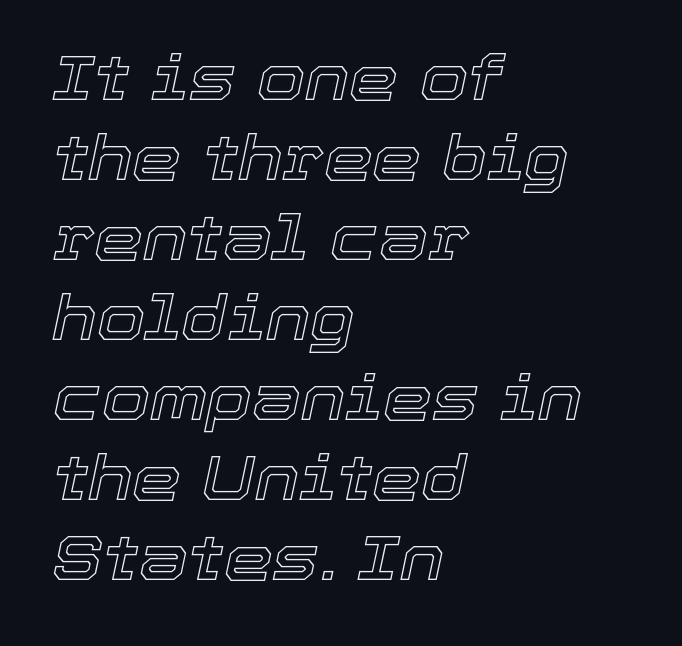
{"italic": "yes", "lean": "right", "slant_degrees": 12, "width": "normal", "x_height": "medium", "monospaced": "no", "underline": "no", "align": "left", "line_spacing": "normal", "line_spacing_ratio": 1.29, "letter_spacing": "normal", "letter_spacing_em": 0.0, "glyph_px": 62}
